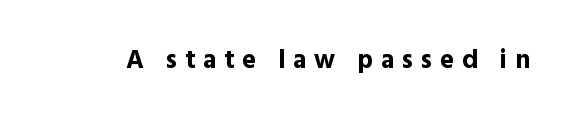
{"italic": "no", "bold": "yes", "underline": "no", "letter_spacing": "wide", "letter_spacing_em": 0.3, "glyph_px": 26}
